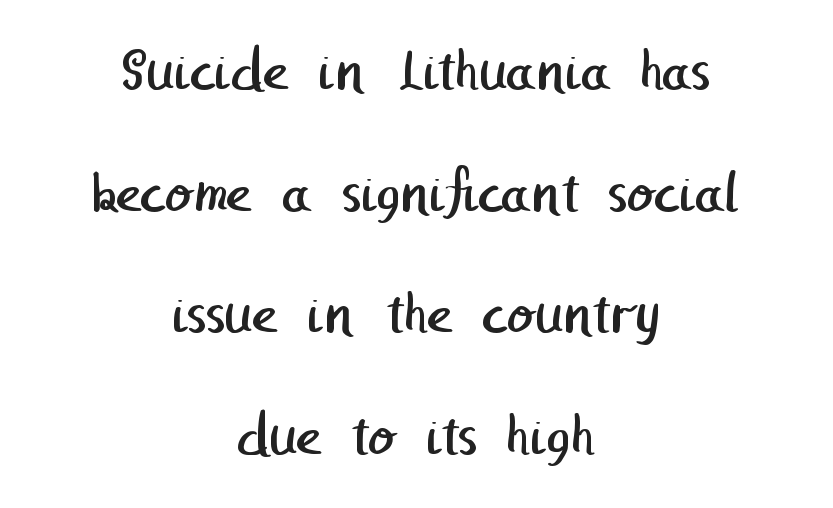
The specimen omits any rule beneath the text block's lines. Each word holds together tightly as a unit, with standard inter-letter gaps. The paragraph shown floats in the horizontal middle. Airy leading.
